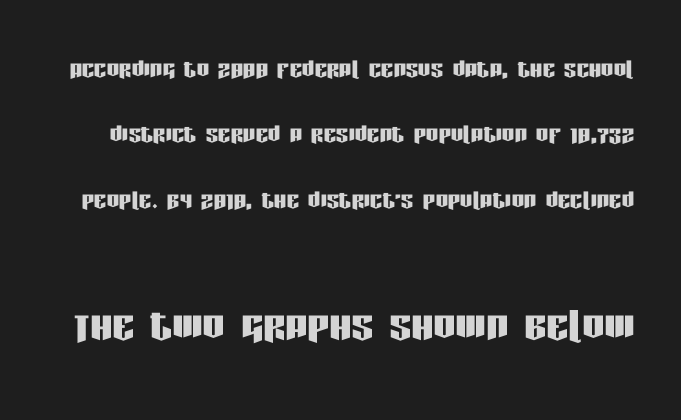
{"serif": "no", "italic": "no", "width": "condensed", "stroke_contrast": "low", "x_height": "large", "monospaced": "no", "underline": "no", "line_spacing": "loose", "line_spacing_ratio": 2.11, "letter_spacing": "normal", "letter_spacing_em": 0.0, "larger_block": "second", "size_ratio": 1.77, "glyph_px": 55}
